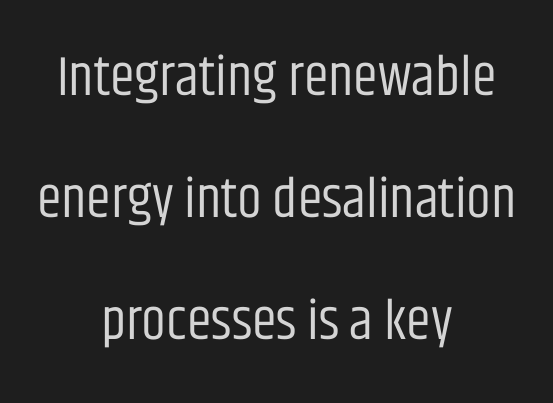
The rendering uses natural spacing where letterforms have individual widths. Upright lettering throughout. Students, note that the glyphs here touch the page at normal intervals. The font is comparable to plain body text, perhaps lighter. This sample trades compactness for vertical openness between lines. Underline: absent.
